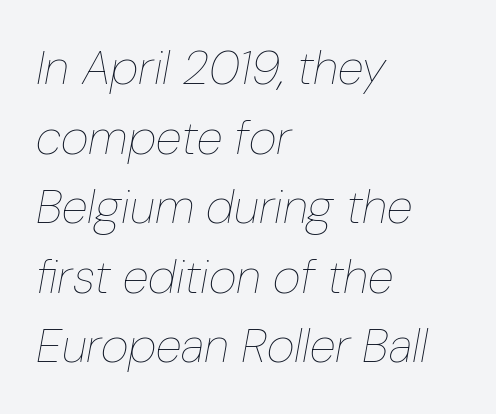
The image shows 48 px thin, condensed type, italic (leaning right); set left-aligned, normal line spacing (1.45x), normal letter spacing, not underlined; low stroke contrast and a medium x-height.
